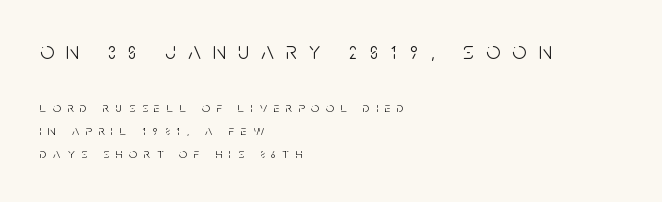
{"italic": "no", "bold": "no", "underline": "no", "align": "left", "line_spacing": "normal", "line_spacing_ratio": 1.65, "letter_spacing": "wide", "letter_spacing_em": 0.48, "larger_block": "first", "size_ratio": 1.79, "glyph_px": 25}
